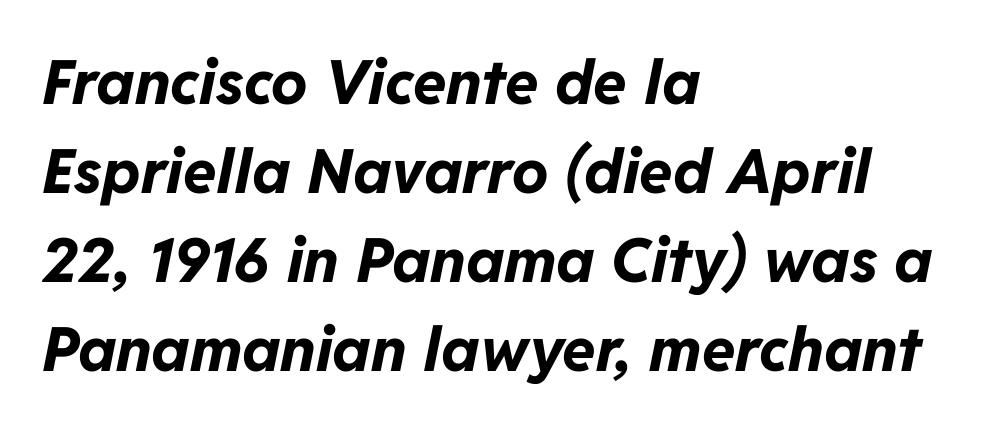
The image shows 61 px bold type, italic (leaning right); set left-aligned, normal line spacing (1.46x), normal letter spacing, not underlined; low stroke contrast and a medium x-height.
